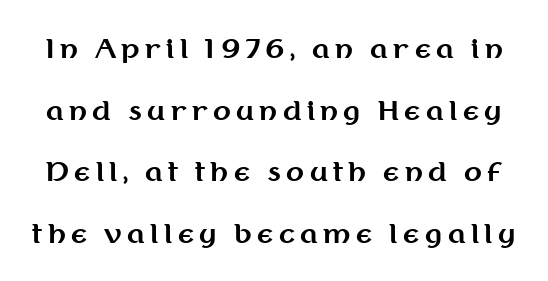
Q: Is the text bold? A: Yes.
Q: Is the text italic (slanted)? A: No, it is upright.
Q: Is the text underlined? A: No.
Q: Is the spacing between letters normal or unusually wide? A: Unusually wide.
Q: Is the spacing between lines tight, normal or loose? A: Loose.
